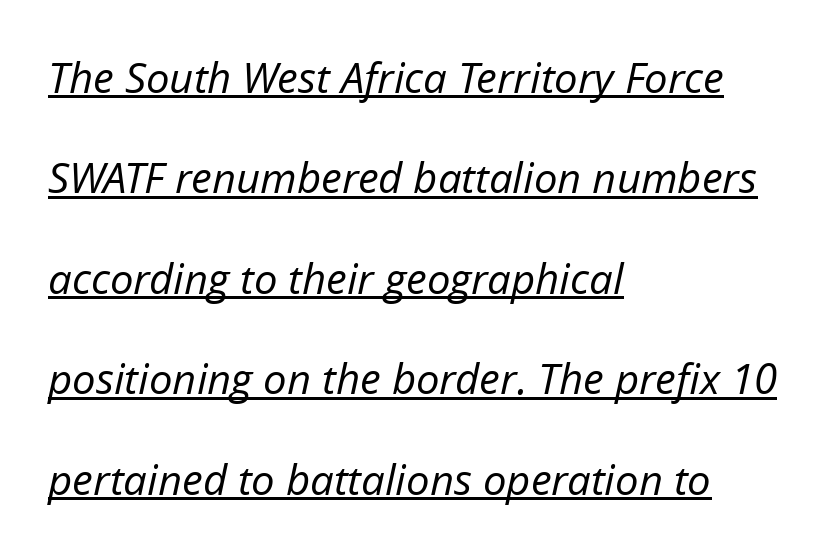
The image shows 42 px regular-weight type, italic (leaning right); set left-aligned, loose line spacing (2.39x), normal letter spacing, underlined; low stroke contrast and a medium x-height.
